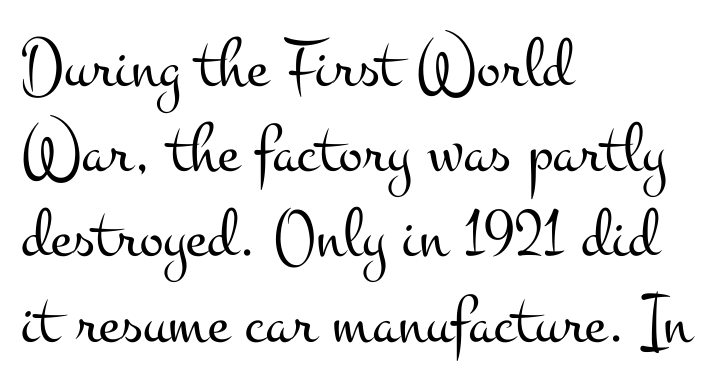
The ragged edge is on the right, which tells us the setting is flush left. Caption: standard tracking, unaltered. Stroke thickness stays within the range of a standard reading face or lighter.
